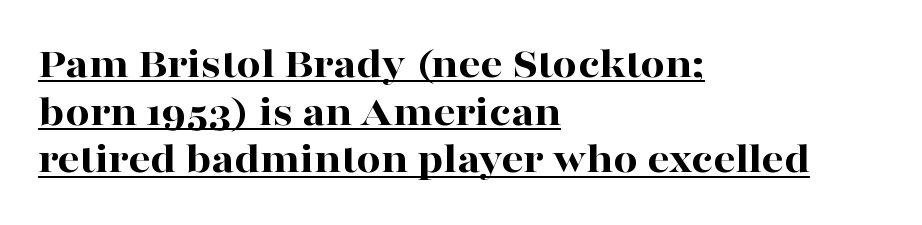
{"serif": "yes", "italic": "no", "bold": "yes", "weight": "bold", "width": "wide", "stroke_contrast": "high", "x_height": "medium", "monospaced": "no", "underline": "yes", "align": "left", "line_spacing": "tight", "line_spacing_ratio": 1.11, "letter_spacing": "normal", "letter_spacing_em": 0.0, "glyph_px": 43}
